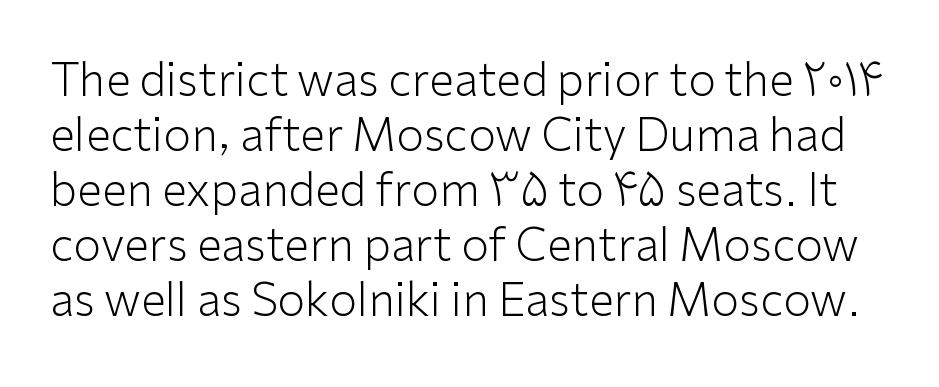
The typesetting does not lean heavy: it is not bold. You could not count columns in this text — the font is proportionally spaced. You could call the tracking neutral — neither tight nor loose. Only glyphs here, with clear space below each row. Does the type have serifs? No, each stem ends abruptly. You can tell it's not italic because the verticals are truly vertical.
